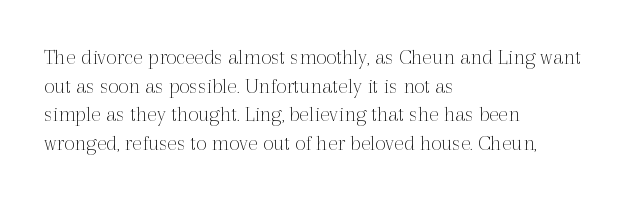
The lines sit at an ordinary, default distance from one another. The text block is weighted toward the left margin, trailing off unevenly rightward. Tracking value appears to be zero — textbook default spacing. Has an underline been added? It has not. Stroke mass is kept to a normal reading level or below.
